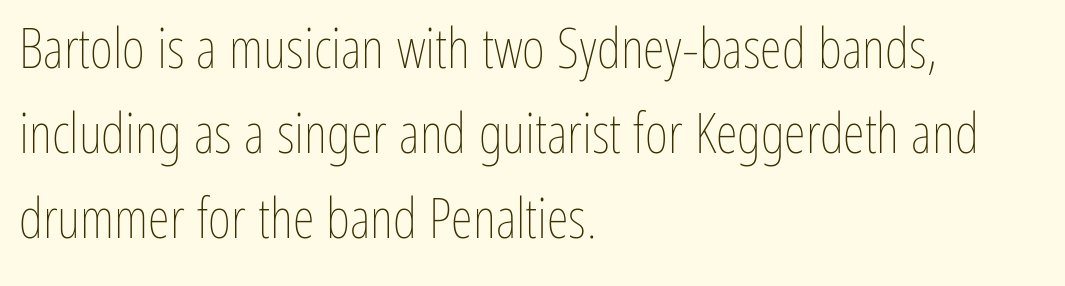
{"italic": "no", "bold": "no", "weight": "thin", "width": "condensed", "stroke_contrast": "low", "x_height": "medium", "monospaced": "no", "underline": "no", "align": "left", "line_spacing": "normal", "line_spacing_ratio": 1.52, "letter_spacing": "normal", "letter_spacing_em": 0.0, "glyph_px": 56}
